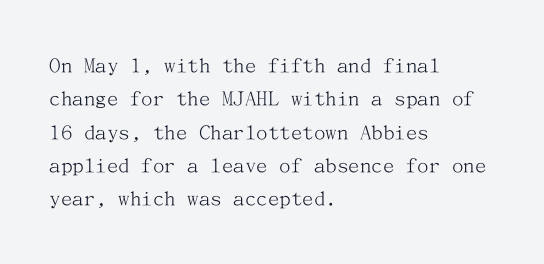
{"italic": "no", "bold": "no", "underline": "no", "align": "left", "line_spacing": "normal", "line_spacing_ratio": 1.45, "letter_spacing": "normal", "letter_spacing_em": 0.0, "glyph_px": 23}
